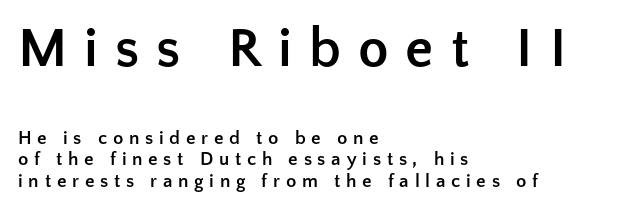
The image shows 56 px semibold sans-serif type, upright; set left-aligned, tight line spacing (1.14x), unusually wide letter spacing (+0.3 em), not underlined; the first (top) block is 2.95x larger; low stroke contrast and a medium x-height.
